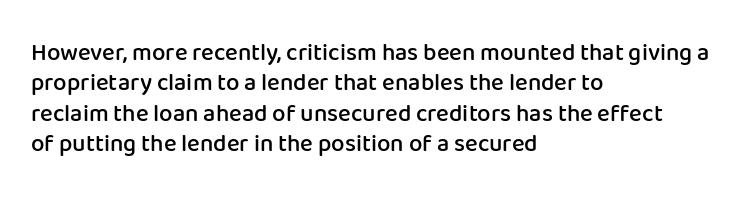
The paragraph shown leans on its left margin. A bit beefed up — I'd call it semibold rather than bold. The area under the type is left untouched. The horizontal fit of the characters is conventional and even. Students, observe: this is what conventionally led text looks like.
